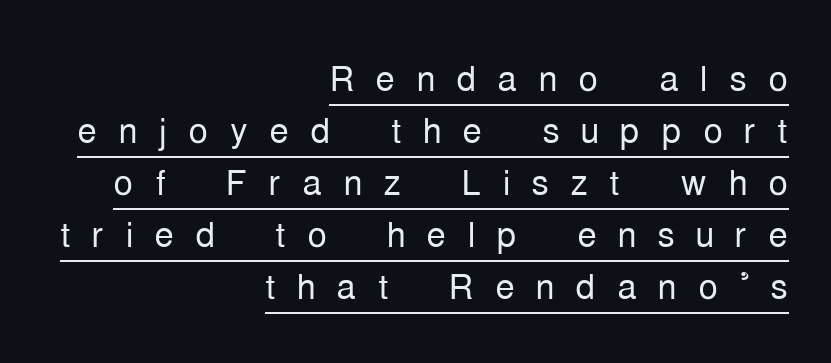
Q: Is the text bold? A: No.
Q: Is the text italic (slanted)? A: No, it is upright.
Q: Is the typeface a serif or a sans-serif typeface? A: Sans-serif.
Q: Is the text underlined? A: Yes.
Q: How is the paragraph aligned? A: Right-aligned.
Q: Is the spacing between letters normal or unusually wide? A: Unusually wide.
Q: Is the spacing between lines tight, normal or loose? A: Tight.
Q: Width (condensed, normal, or wide)? A: Condensed.
Q: Stroke contrast? A: Low.
Q: x-height? A: Medium.
Q: Monospaced? A: No.
